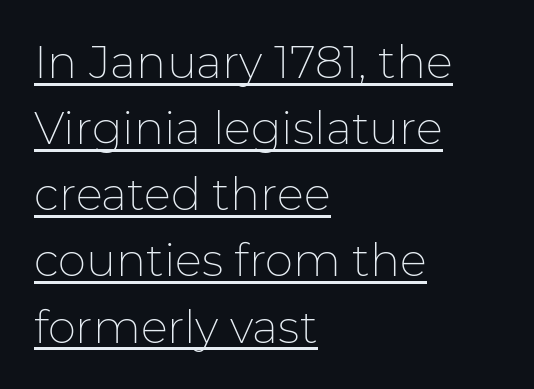
The image shows 45 px thin sans-serif type, upright; set left-aligned, normal line spacing (1.47x), normal letter spacing, underlined; low stroke contrast and a medium x-height.
